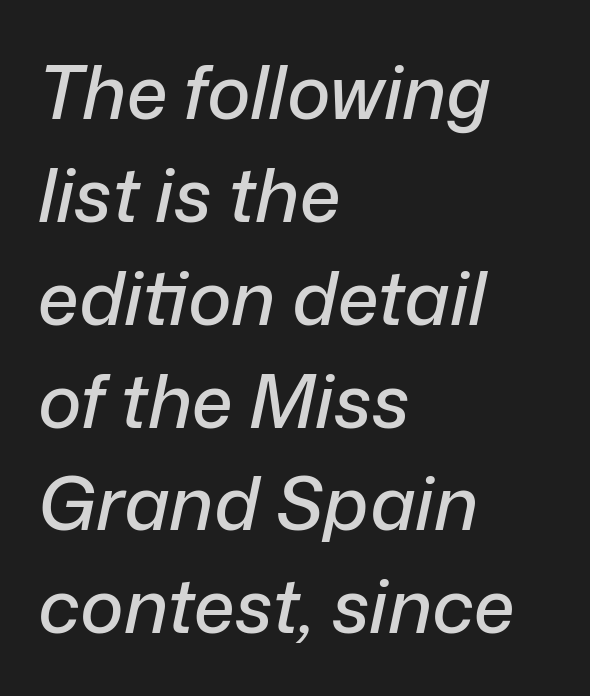
Letters rest on an invisible, unmarked baseline. In terms of leading, this rendering sits right in the middle. These lines stack with their left ends in a neat column. Observe the ordinary spacing: letters are neighbours, not strangers.
